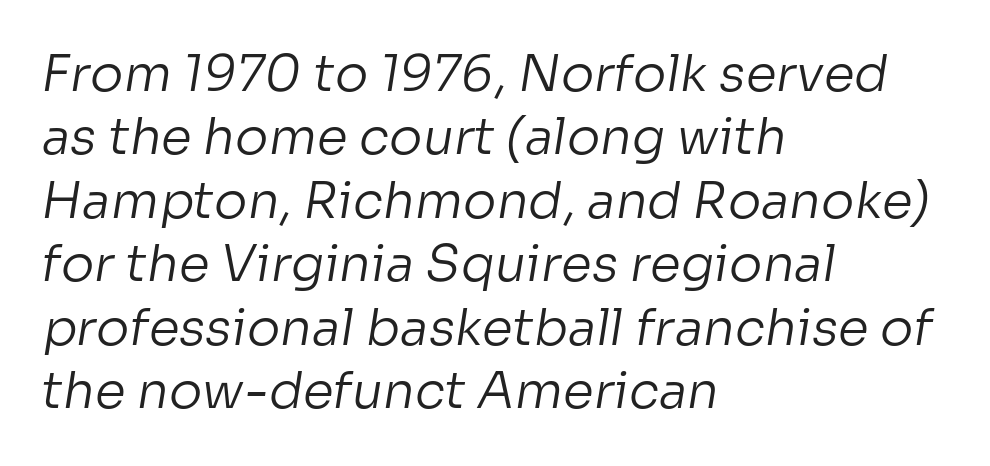
This block has exactly the height ordinary leading produces. These lines stack with their left ends in a neat column. Check where the strokes stop: nothing finishes them off — pure sans. There is no visible air inserted between adjacent glyphs. Proportional: the letters do not fall into vertical columns.
